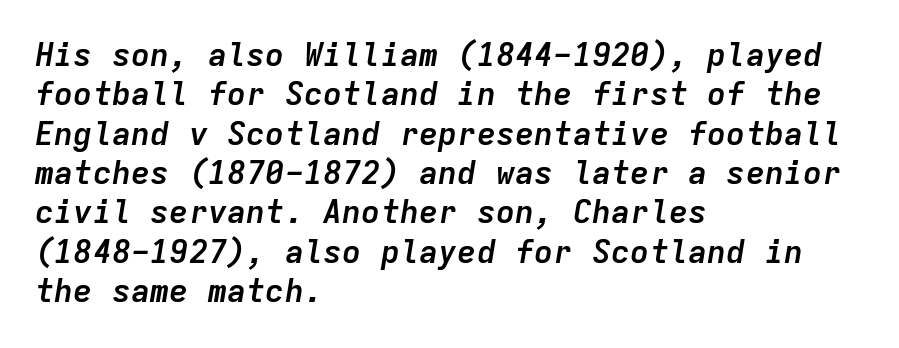
{"italic": "yes", "lean": "right", "slant_degrees": 9, "bold": "yes", "weight": "semibold", "width": "normal", "stroke_contrast": "low", "x_height": "medium", "monospaced": "yes", "underline": "no", "align": "left", "line_spacing_ratio": 1.23, "letter_spacing": "normal", "letter_spacing_em": 0.0, "glyph_px": 32}
